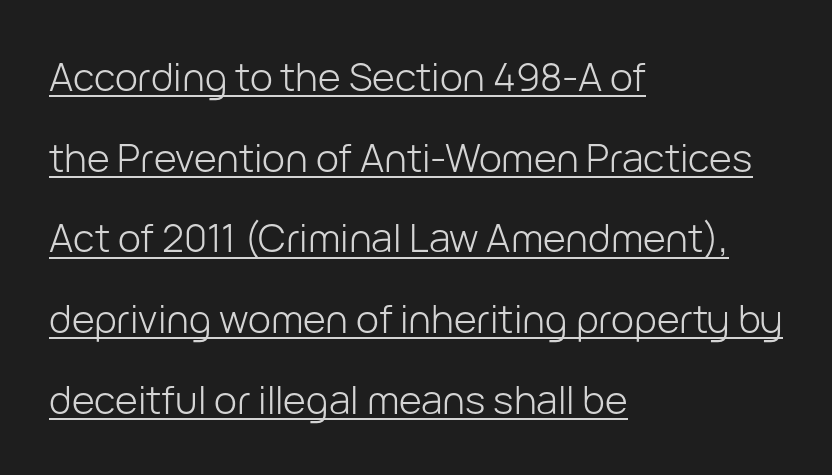
The image shows 39 px light sans-serif type, upright; set left-aligned, loose line spacing (2.07x), normal letter spacing, underlined; low stroke contrast and a medium x-height.
